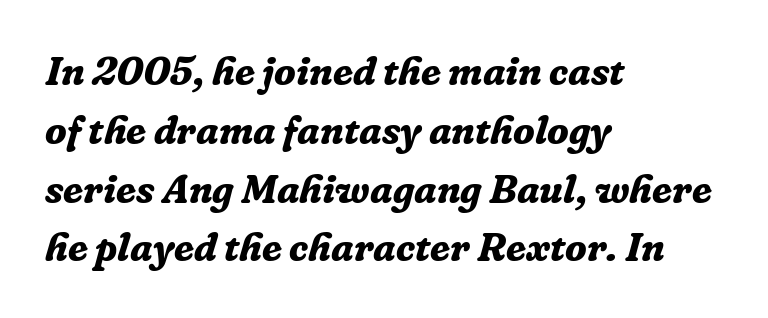
Q: Is the text bold? A: Yes.
Q: Is the text italic (slanted)? A: Yes, it leans right by about 16 degrees.
Q: Is the typeface a serif or a sans-serif typeface? A: Serif.
Q: Is the text underlined? A: No.
Q: How is the paragraph aligned? A: Left-aligned.
Q: Is the spacing between letters normal or unusually wide? A: Normal.
Q: Is the spacing between lines tight, normal or loose? A: Normal.
Q: Width (condensed, normal, or wide)? A: Normal.
Q: Stroke contrast? A: Low.
Q: x-height? A: Medium.
Q: Monospaced? A: No.
